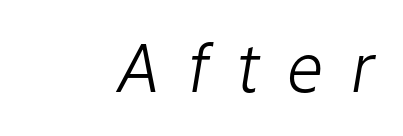
The image shows 66 px light type, italic (leaning right); set right-aligned, unusually wide letter spacing (+0.4 em), not underlined; low stroke contrast and a medium x-height.
